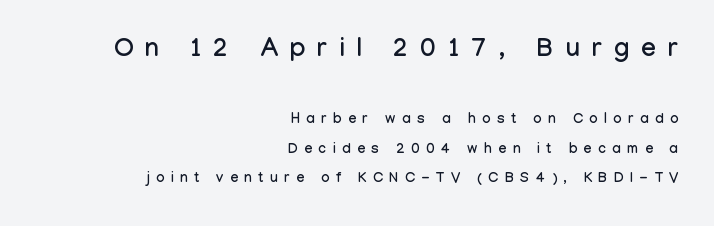
{"italic": "no", "underline": "no", "align": "right", "line_spacing": "loose", "line_spacing_ratio": 2.12, "letter_spacing": "wide", "letter_spacing_em": 0.47, "larger_block": "first", "size_ratio": 1.86, "glyph_px": 26}
